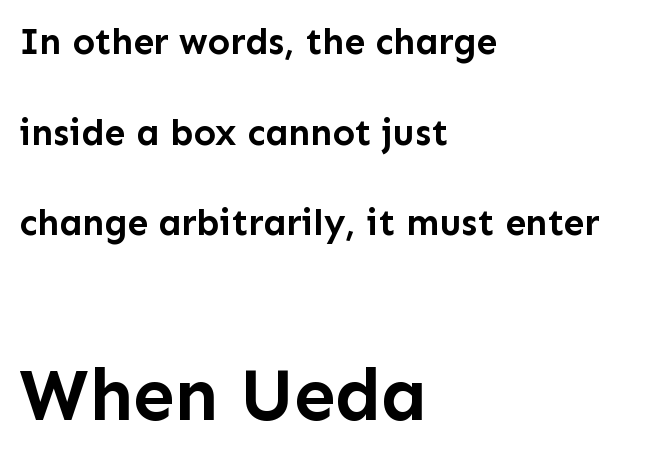
The image shows 74 px semibold sans-serif type, upright; set left-aligned, loose line spacing (2.45x), normal letter spacing, not underlined; the second (bottom) block is 2.0x larger; low stroke contrast and a medium x-height.
